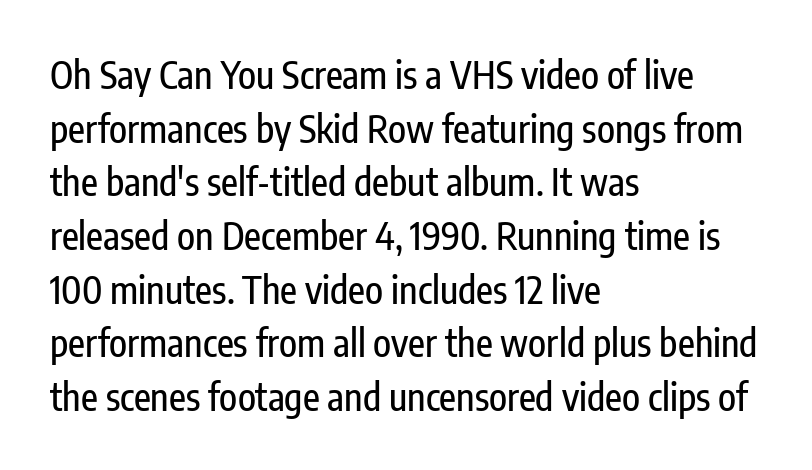
Q: Is the text italic (slanted)? A: No, it is upright.
Q: Is the typeface a serif or a sans-serif typeface? A: Sans-serif.
Q: Is the text underlined? A: No.
Q: How is the paragraph aligned? A: Left-aligned.
Q: Is the spacing between letters normal or unusually wide? A: Normal.
Q: Is the spacing between lines tight, normal or loose? A: Normal.
Q: Width (condensed, normal, or wide)? A: Condensed.
Q: Stroke contrast? A: Low.
Q: x-height? A: Medium.
Q: Monospaced? A: No.
